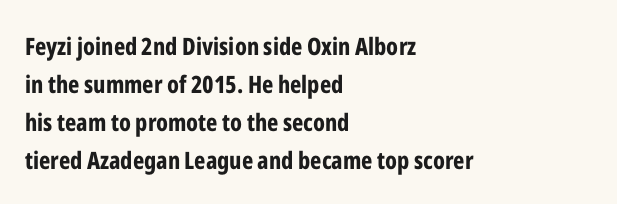
{"italic": "no", "bold": "yes", "underline": "no", "align": "left", "line_spacing": "normal", "line_spacing_ratio": 1.59, "letter_spacing": "normal", "letter_spacing_em": 0.0, "glyph_px": 24}
